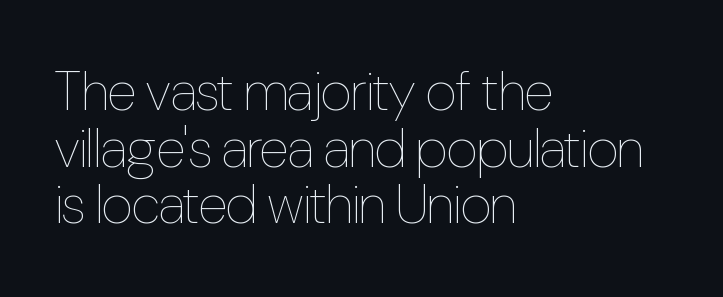
{"italic": "no", "bold": "no", "weight": "thin", "width": "condensed", "stroke_contrast": "low", "x_height": "medium", "monospaced": "no", "underline": "no", "align": "left", "line_spacing": "tight", "line_spacing_ratio": 1.03, "letter_spacing": "normal", "letter_spacing_em": 0.0, "glyph_px": 55}
